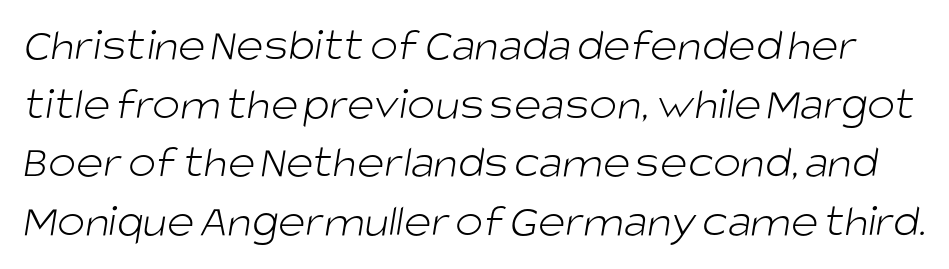
Q: Is the text bold? A: No.
Q: Is the typeface a serif or a sans-serif typeface? A: Sans-serif.
Q: Is the text underlined? A: No.
Q: Is the spacing between letters normal or unusually wide? A: Normal.
Q: Is the spacing between lines tight, normal or loose? A: Normal.
Q: Width (condensed, normal, or wide)? A: Normal.
Q: Stroke contrast? A: Low.
Q: x-height? A: Large.
Q: Monospaced? A: No.
